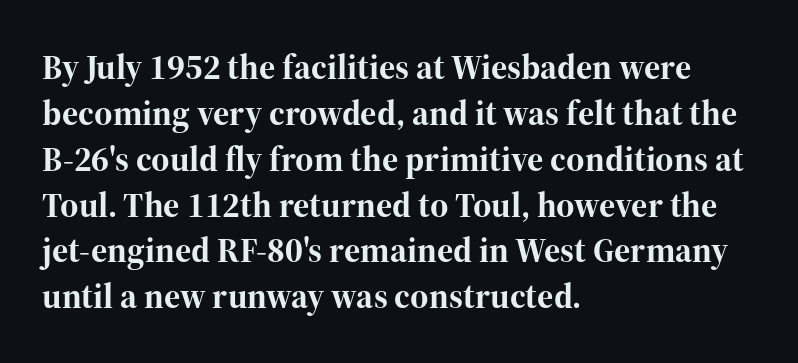
Varying glyph widths throughout — classic text-font behaviour. Nobody drew a line under any word here. There is no visible air inserted between adjacent glyphs. This rendering employs a face with finishing strokes, i.e., a serif. What weight is shown? A full bold with thick strokes.
